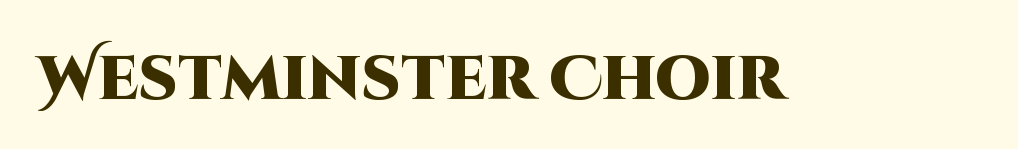
{"serif": "no", "italic": "no", "bold": "yes", "weight": "heavy", "width": "normal", "stroke_contrast": "high", "x_height": "large", "monospaced": "no", "underline": "no", "letter_spacing": "normal", "letter_spacing_em": 0.0, "glyph_px": 62}
